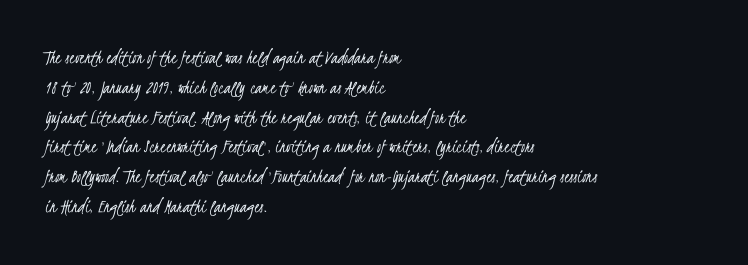
{"bold": "no", "underline": "no", "align": "left", "line_spacing": "normal", "line_spacing_ratio": 1.49, "letter_spacing": "normal", "letter_spacing_em": 0.0, "glyph_px": 20}
